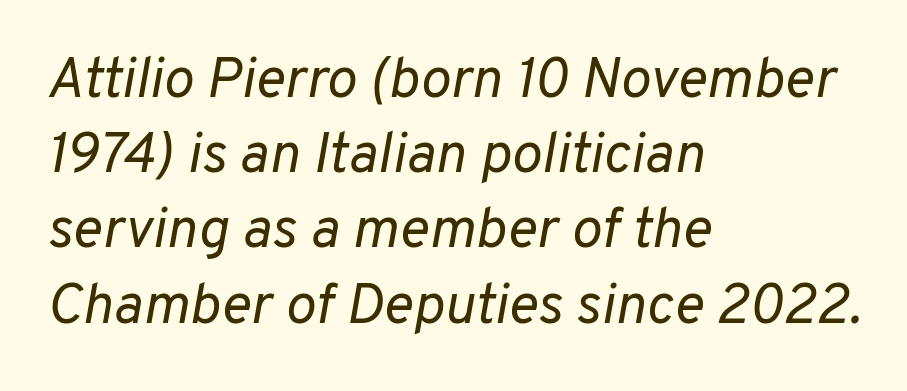
Regular leading. All the whitespace from short lines collects on the right. Vertical stems look standard width or narrower in stroke. Letter spacing: default. An italicized treatment has been applied to the whole sample. The space beneath each line is pristine and unruled.
